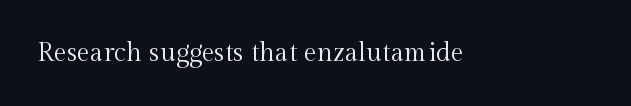
The image shows 26 px text type, upright; set normal letter spacing, not underlined.
